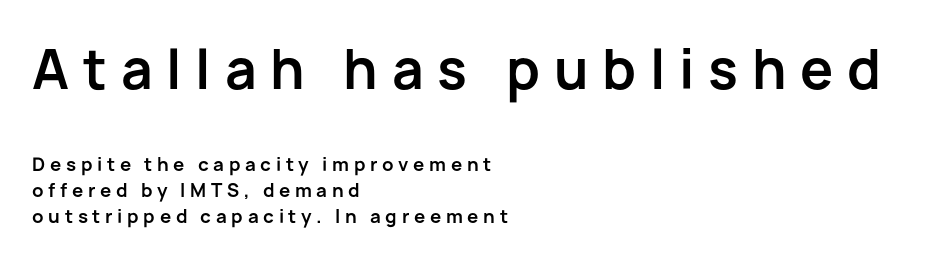
{"serif": "no", "italic": "no", "bold": "yes", "weight": "bold", "width": "normal", "stroke_contrast": "low", "x_height": "medium", "monospaced": "no", "underline": "no", "align": "left", "line_spacing": "normal", "line_spacing_ratio": 1.44, "letter_spacing": "wide", "letter_spacing_em": 0.26, "larger_block": "first", "size_ratio": 2.94, "glyph_px": 53}
